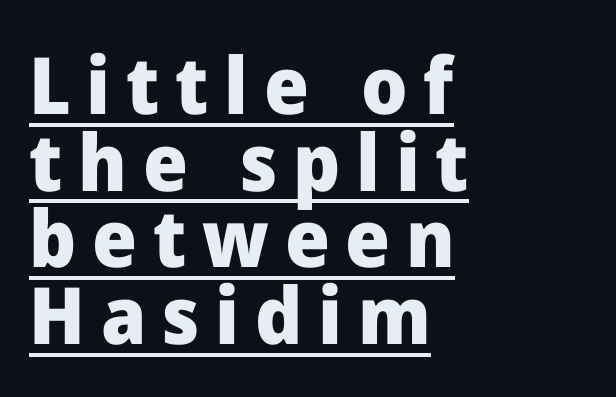
Q: Is the text bold? A: Yes.
Q: Is the text italic (slanted)? A: No, it is upright.
Q: Is the typeface a serif or a sans-serif typeface? A: Sans-serif.
Q: Is the text underlined? A: Yes.
Q: How is the paragraph aligned? A: Left-aligned.
Q: Is the spacing between letters normal or unusually wide? A: Unusually wide.
Q: Is the spacing between lines tight, normal or loose? A: Tight.
Q: Width (condensed, normal, or wide)? A: Normal.
Q: Stroke contrast? A: Low.
Q: x-height? A: Medium.
Q: Monospaced? A: No.
